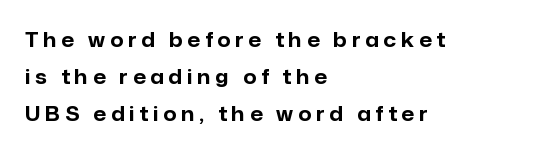
Q: Is the text bold? A: Yes.
Q: Is the text italic (slanted)? A: No, it is upright.
Q: Is the text underlined? A: No.
Q: How is the paragraph aligned? A: Left-aligned.
Q: Is the spacing between letters normal or unusually wide? A: Unusually wide.
